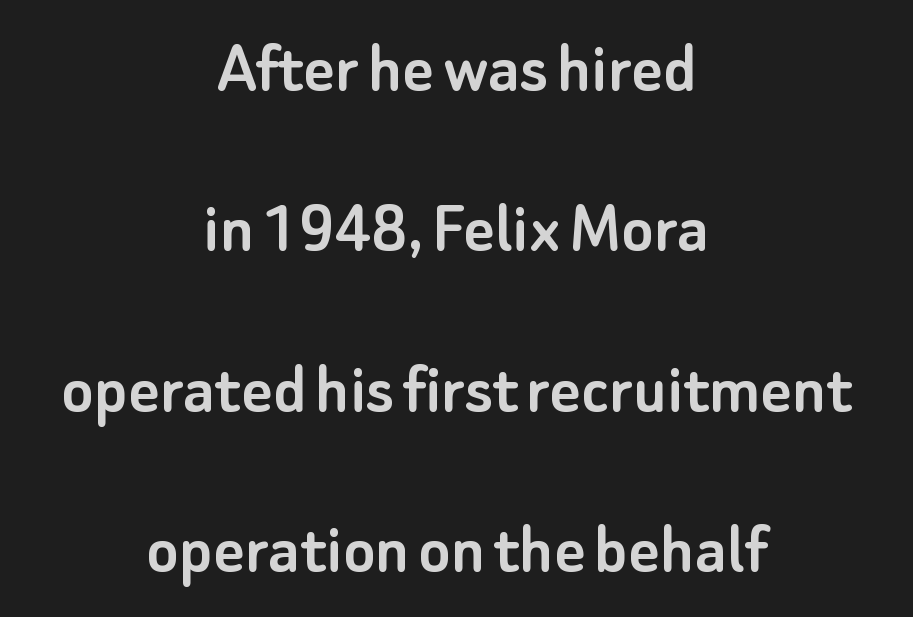
{"serif": "no", "italic": "no", "width": "normal", "stroke_contrast": "low", "x_height": "small", "monospaced": "no", "underline": "no", "align": "center", "line_spacing": "loose", "line_spacing_ratio": 2.14, "letter_spacing": "normal", "letter_spacing_em": 0.0, "glyph_px": 75}
